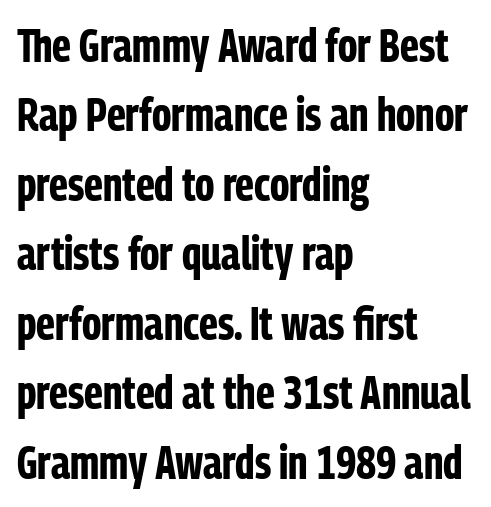
Q: Is the text bold? A: Yes.
Q: Is the text italic (slanted)? A: No, it is upright.
Q: Is the typeface a serif or a sans-serif typeface? A: Sans-serif.
Q: Is the text underlined? A: No.
Q: How is the paragraph aligned? A: Left-aligned.
Q: Is the spacing between letters normal or unusually wide? A: Normal.
Q: Is the spacing between lines tight, normal or loose? A: Normal.
Q: Width (condensed, normal, or wide)? A: Condensed.
Q: Stroke contrast? A: Low.
Q: x-height? A: Medium.
Q: Monospaced? A: No.
